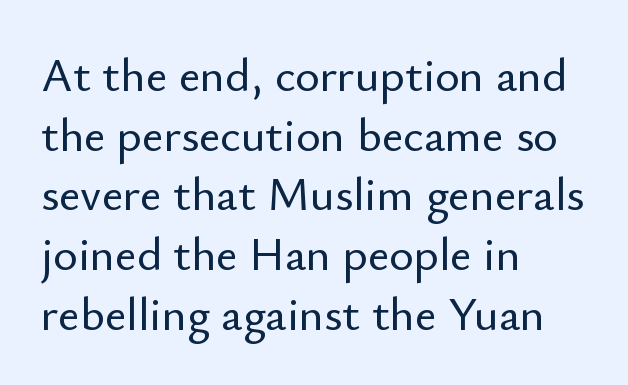
The image shows 47 px sans-serif type, upright; set left-aligned, normal line spacing (1.27x), normal letter spacing, not underlined; low stroke contrast and a small x-height.
